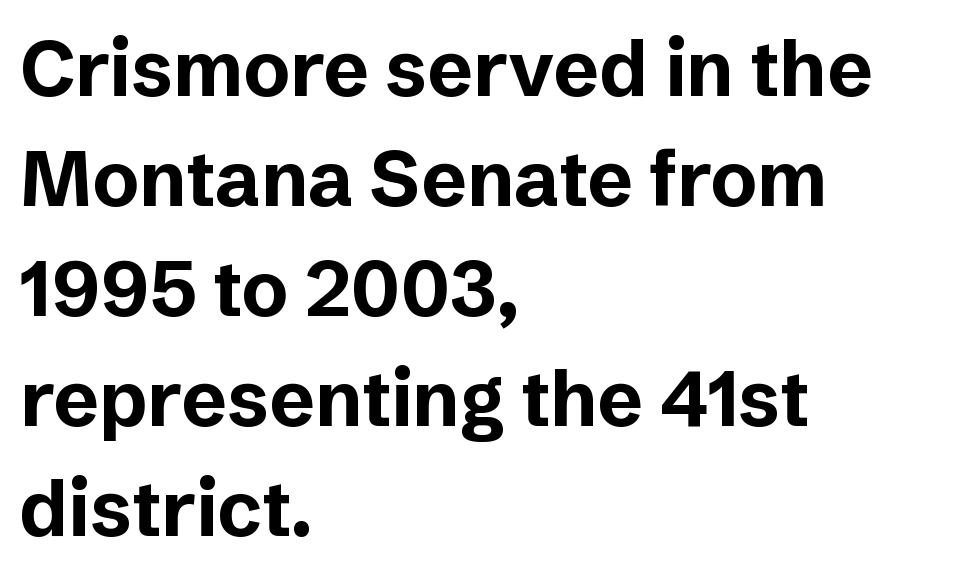
I'd describe the lettering as bold — thick and assertive. The string is rendered with underlining switched off. No feet cap the strokes, marking this as sans-serif type. Spacing between characters is what you'd get straight out of the box.
